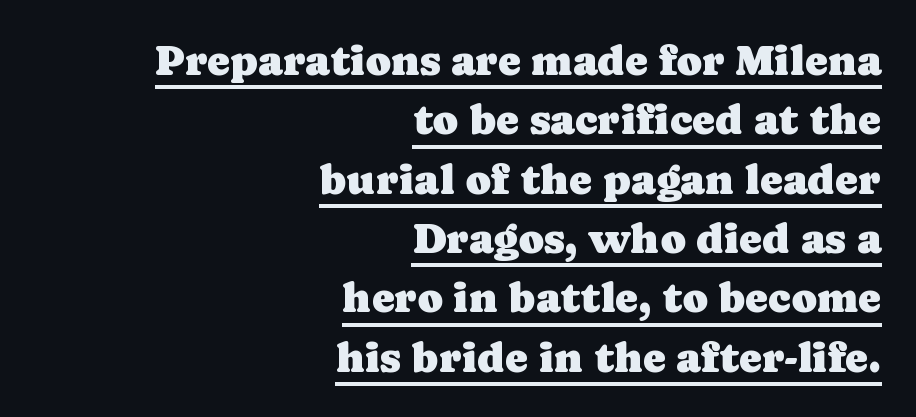
This sample carries an underscore along the baseline area. The paragraph shown leans on its right margin. Each letter's strokes conclude with small projecting serifs. Is there any slant? The stems are plumb.
